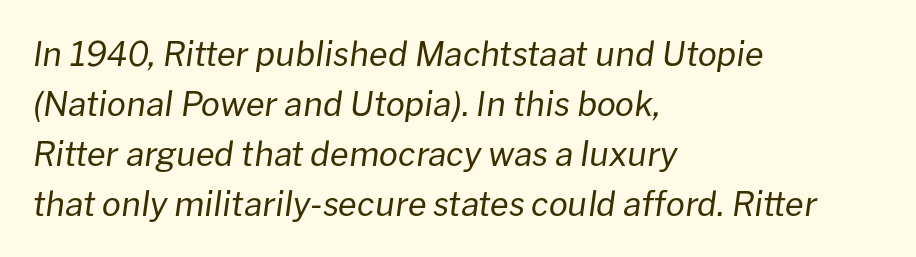
{"italic": "yes", "lean": "right", "slant_degrees": 8, "bold": "no", "weight": "regular", "width": "normal", "stroke_contrast": "low", "x_height": "medium", "monospaced": "no", "underline": "no", "align": "left", "line_spacing": "normal", "line_spacing_ratio": 1.47, "letter_spacing": "normal", "letter_spacing_em": 0.0, "glyph_px": 34}
